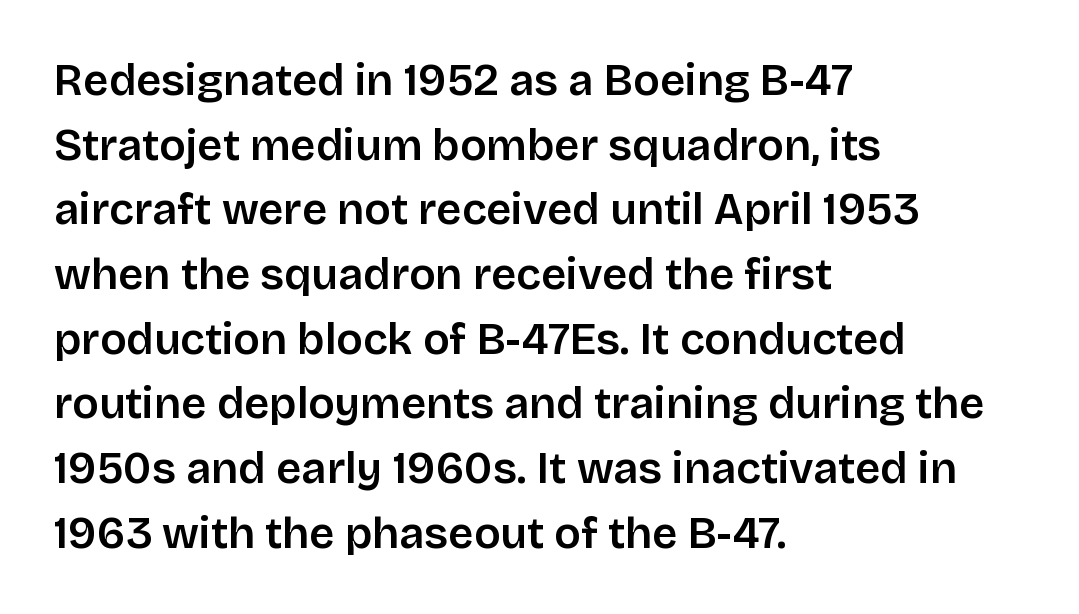
{"serif": "no", "italic": "no", "width": "normal", "stroke_contrast": "low", "x_height": "large", "monospaced": "no", "underline": "no", "align": "left", "line_spacing": "normal", "line_spacing_ratio": 1.47, "letter_spacing": "normal", "letter_spacing_em": 0.0, "glyph_px": 44}
